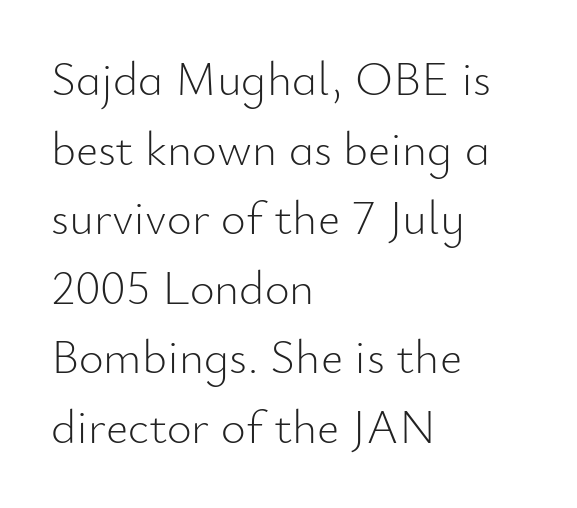
{"serif": "no", "italic": "no", "bold": "no", "weight": "light", "width": "normal", "stroke_contrast": "low", "x_height": "small", "monospaced": "no", "underline": "no", "align": "left", "line_spacing": "normal", "line_spacing_ratio": 1.45, "letter_spacing": "normal", "letter_spacing_em": 0.0, "glyph_px": 48}
